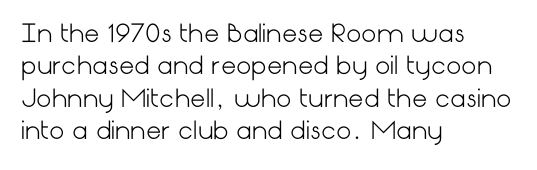
Q: Is the text bold? A: No.
Q: Is the text italic (slanted)? A: No, it is upright.
Q: Is the text underlined? A: No.
Q: How is the paragraph aligned? A: Left-aligned.
Q: Is the spacing between letters normal or unusually wide? A: Normal.
Q: Is the spacing between lines tight, normal or loose? A: Normal.
